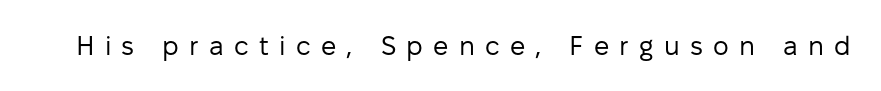
The words here are not underlined. How are the letters spaced? Widely, with obvious added tracking. On a weight scale, this lands at 450 or below. Italic? Not at all — the glyphs are vertical.
